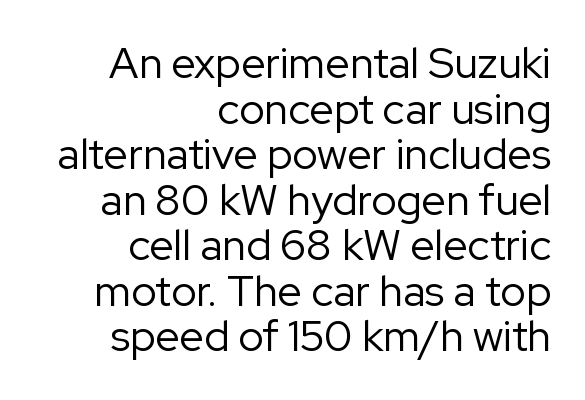
Q: Is the text bold? A: No.
Q: Is the text italic (slanted)? A: No, it is upright.
Q: Is the typeface a serif or a sans-serif typeface? A: Sans-serif.
Q: Is the text underlined? A: No.
Q: How is the paragraph aligned? A: Right-aligned.
Q: Is the spacing between letters normal or unusually wide? A: Normal.
Q: Is the spacing between lines tight, normal or loose? A: Tight.
Q: Width (condensed, normal, or wide)? A: Normal.
Q: Stroke contrast? A: Low.
Q: x-height? A: Medium.
Q: Monospaced? A: No.
